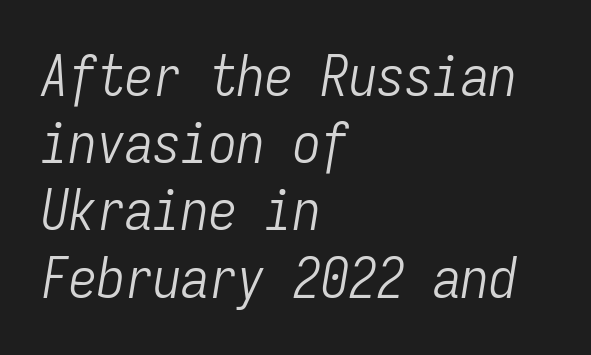
The letterforms sit shoulder to shoulder at normal distance. The area under the type is left untouched. A light-to-regular cut is what we see here. The letters march in equal steps, a hallmark of fixed-pitch type. The text block is weighted toward the left margin, trailing off unevenly rightward.
